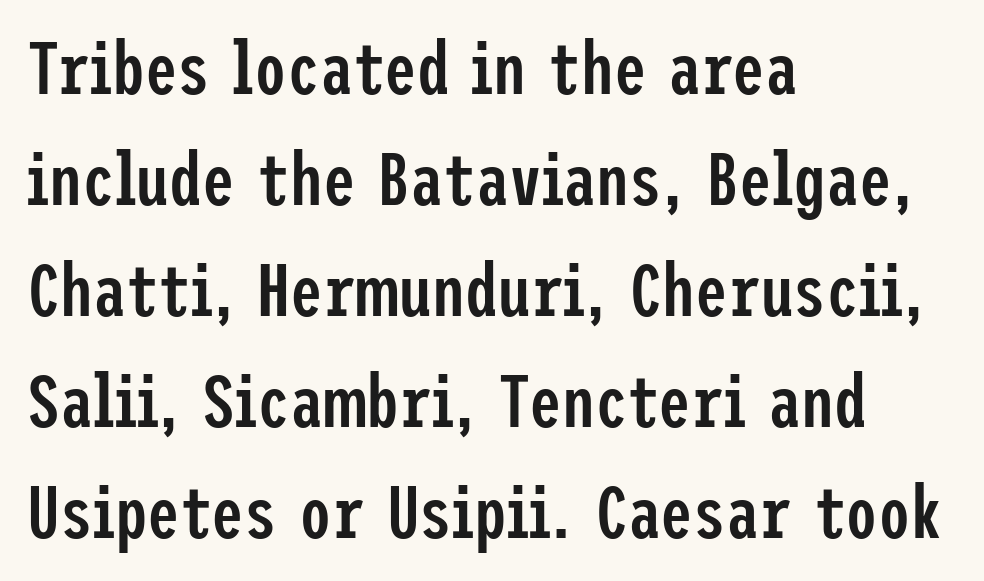
{"serif": "no", "italic": "no", "bold": "semi", "weight": "semibold", "width": "condensed", "stroke_contrast": "low", "x_height": "medium", "underline": "no", "align": "left", "line_spacing": "normal", "line_spacing_ratio": 1.52, "letter_spacing": "normal", "letter_spacing_em": 0.0, "glyph_px": 73}
